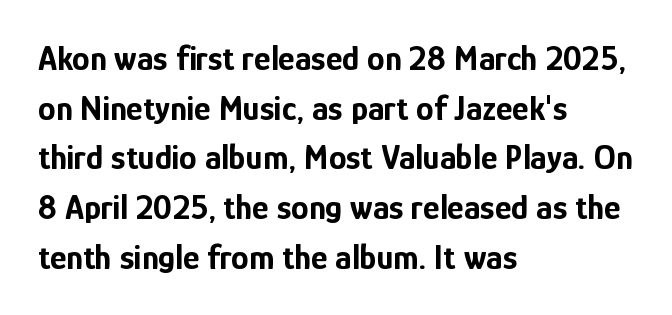
The rag falls on the right side of this text block. In terms of posture, this sample is upright. Strokes here are thick enough to call this a true bold. A normal amount of white space separates one row of letters from the next.
